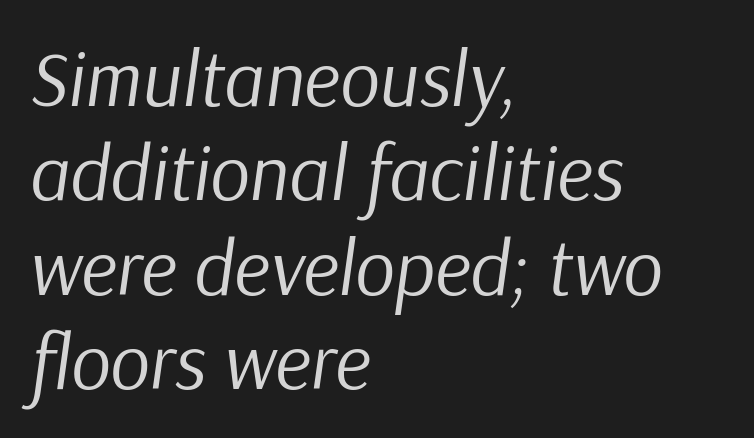
The image shows 78 px regular-weight type, italic (leaning right); set left-aligned, line spacing 1.21x, normal letter spacing, not underlined; low stroke contrast and a medium x-height.
